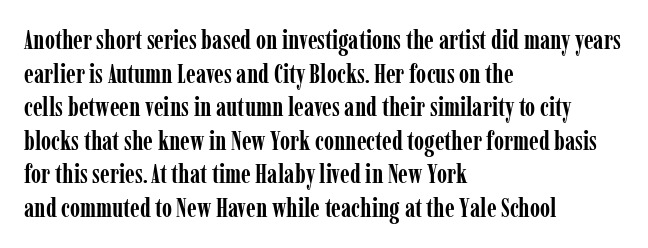
Regarding leading, the lines here are spaced in the standard way. Nothing unusual about the tracking: characters are spaced as the font intends. Clear beneath every line of the passage. The compositor pushed each line to the left boundary. Ascenders rise straight up at ninety degrees. The font is running at its bold setting.
